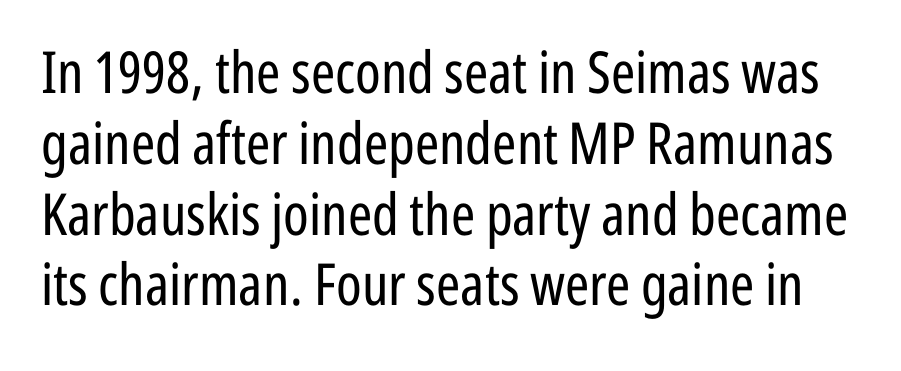
Here the glyphs are tracked normally, forming tight word shapes. Each letter keeps its own natural width here, so spacing adapts to shape. Caption: face not bold, strokes unweighted. The letters stand upright; this is a roman face. The type family on display is of the sans-serif kind. Clear beneath every line of the passage.
